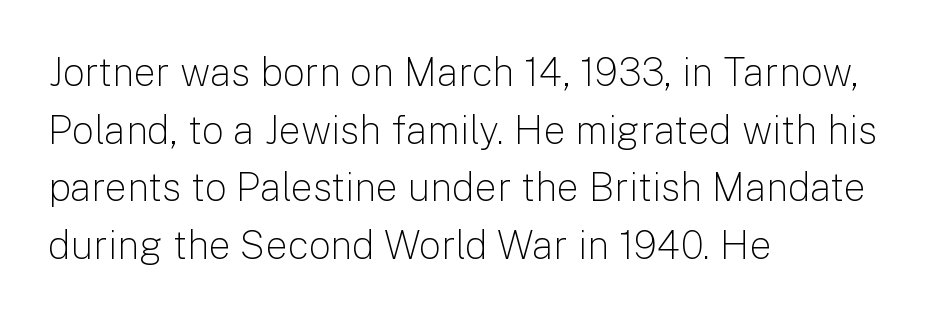
The strokes carry an ordinary text weight at most. Compared with a centered layout, this one pins lines to the left instead. Posture: upright roman. The type family on display is of the sans-serif kind.
